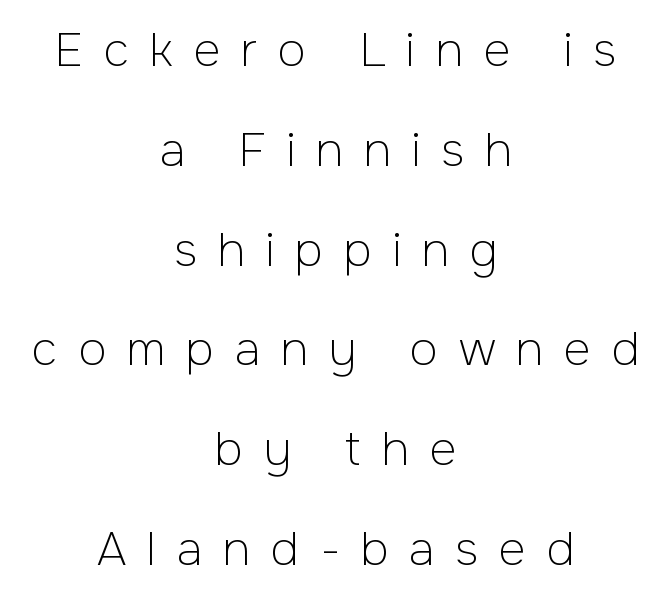
Q: Is the text bold? A: No.
Q: Is the text italic (slanted)? A: No, it is upright.
Q: Is the typeface a serif or a sans-serif typeface? A: Sans-serif.
Q: Is the text underlined? A: No.
Q: How is the paragraph aligned? A: Centered.
Q: Is the spacing between letters normal or unusually wide? A: Unusually wide.
Q: Is the spacing between lines tight, normal or loose? A: Loose.
Q: Width (condensed, normal, or wide)? A: Normal.
Q: Stroke contrast? A: Low.
Q: x-height? A: Medium.
Q: Monospaced? A: No.
